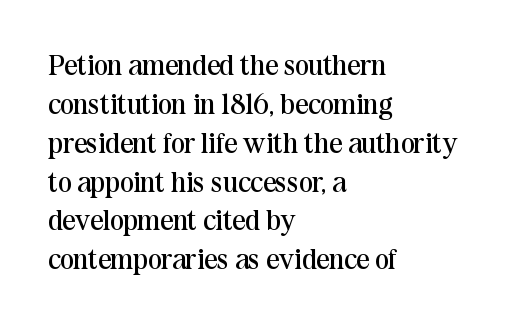
{"serif": "yes", "italic": "no", "bold": "no", "weight": "regular", "width": "normal", "stroke_contrast": "medium", "x_height": "medium", "monospaced": "no", "underline": "no", "align": "left", "line_spacing": "normal", "line_spacing_ratio": 1.34, "letter_spacing": "normal", "letter_spacing_em": 0.0, "glyph_px": 29}
